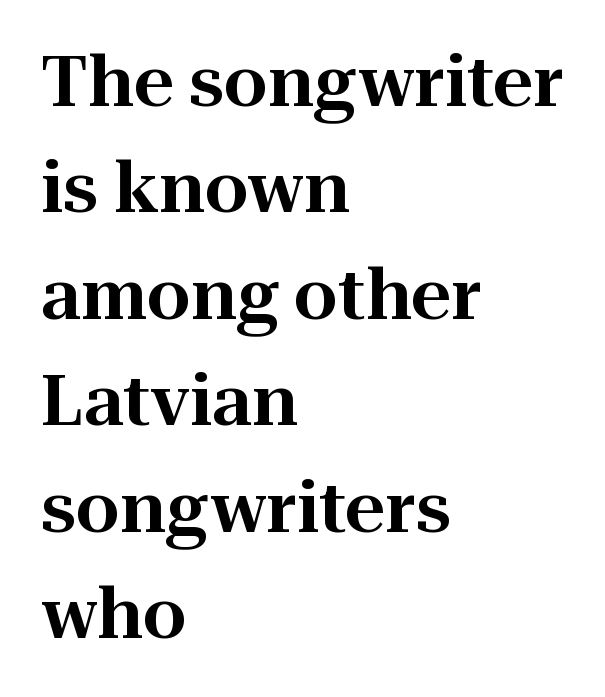
Q: Is the text italic (slanted)? A: No, it is upright.
Q: Is the typeface a serif or a sans-serif typeface? A: Serif.
Q: Is the text underlined? A: No.
Q: How is the paragraph aligned? A: Left-aligned.
Q: Is the spacing between letters normal or unusually wide? A: Normal.
Q: Is the spacing between lines tight, normal or loose? A: Normal.
Q: Width (condensed, normal, or wide)? A: Normal.
Q: Stroke contrast? A: High.
Q: x-height? A: Medium.
Q: Monospaced? A: No.
